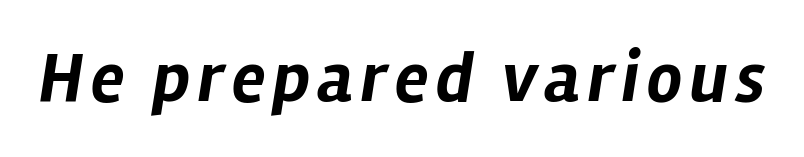
The image shows 70 px bold type, italic (leaning right); set not underlined; low stroke contrast and a medium x-height.
